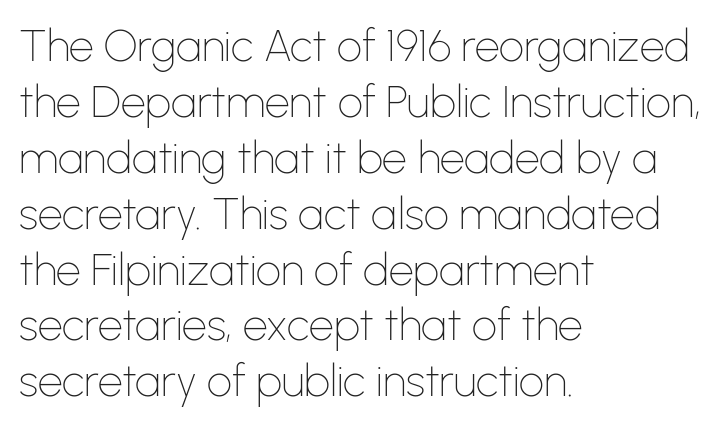
A clean baseline with only descenders dipping below it. Compared with typical body copy, the letter spacing here is the same. Line spacing here is normal. Here the designer chose a conventional face with non-uniform glyph widths.
